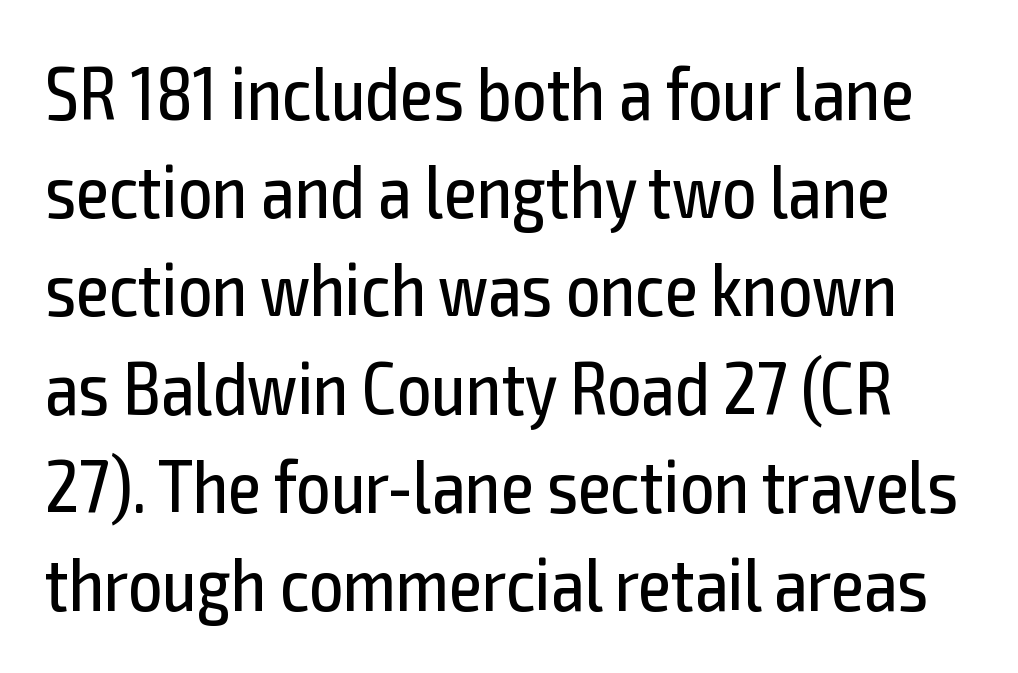
{"serif": "no", "italic": "no", "bold": "no", "weight": "regular", "width": "condensed", "x_height": "medium", "monospaced": "no", "underline": "no", "line_spacing": "normal", "line_spacing_ratio": 1.31, "letter_spacing": "normal", "letter_spacing_em": 0.0, "glyph_px": 75}
